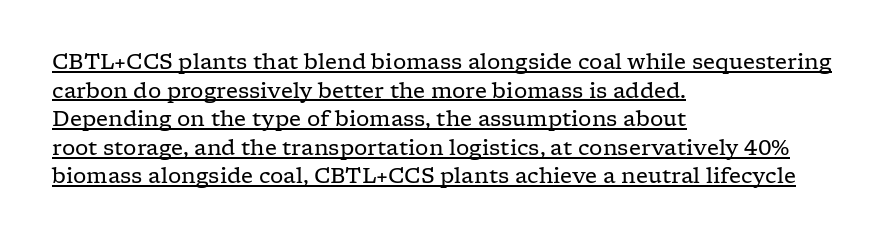
Q: Is the text bold? A: No.
Q: Is the text italic (slanted)? A: No, it is upright.
Q: Is the text underlined? A: Yes.
Q: How is the paragraph aligned? A: Left-aligned.
Q: Is the spacing between letters normal or unusually wide? A: Normal.
Q: Is the spacing between lines tight, normal or loose? A: Normal.
